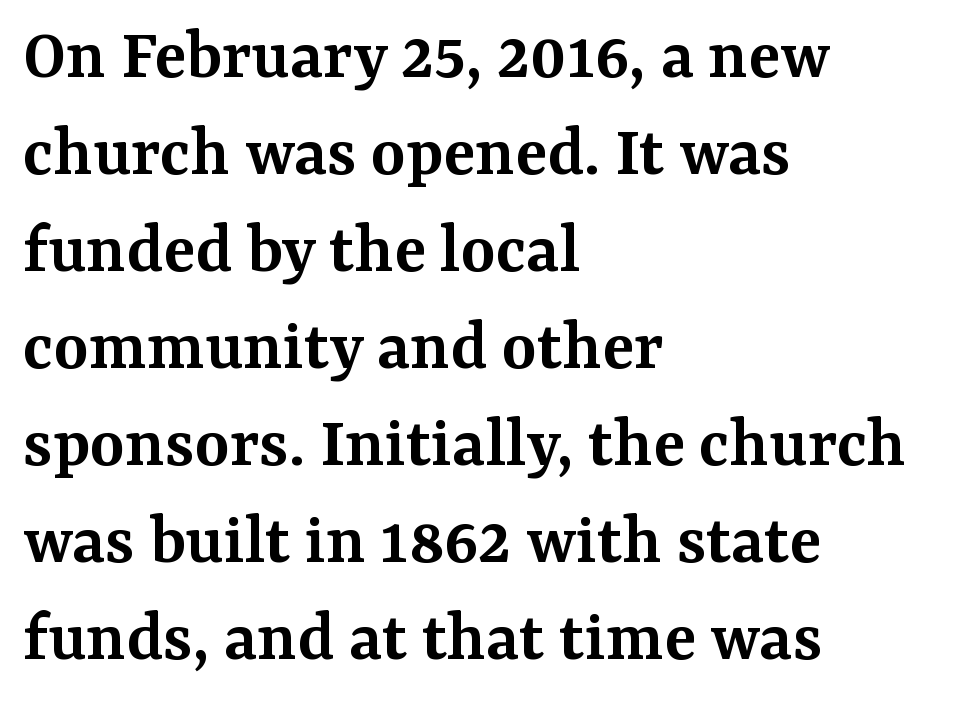
The setting favours the left margin, as ordinary paragraphs usually do. These lines are rendered in a variable-pitch font. Designer's note — italics off, roman on. The rendering shows small feet on the letterforms — a serif design. Descender tails drop into unmarked territory. Glyph-to-glyph distance matches everyday printed text.
